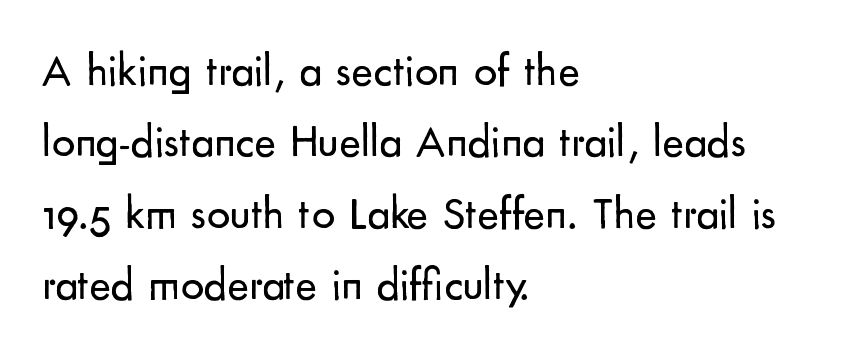
{"serif": "no", "italic": "no", "bold": "no", "weight": "regular", "width": "normal", "stroke_contrast": "low", "x_height": "small", "monospaced": "no", "underline": "no", "align": "left", "line_spacing": "normal", "line_spacing_ratio": 1.55, "letter_spacing": "normal", "letter_spacing_em": 0.0, "glyph_px": 46}
